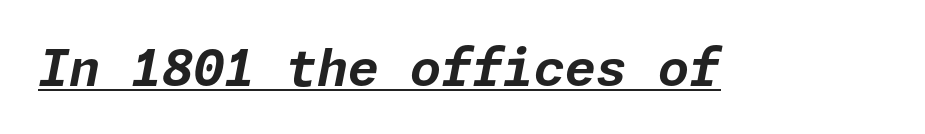
The image shows 50 px bold type, italic (leaning right); set normal letter spacing, underlined; low stroke contrast and a medium x-height.
